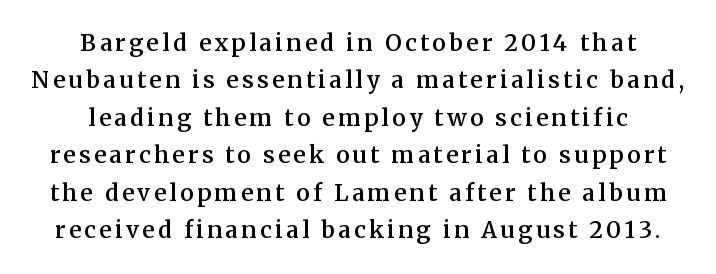
{"italic": "no", "bold": "semi", "underline": "no", "align": "center", "line_spacing": "normal", "line_spacing_ratio": 1.63, "glyph_px": 23}
